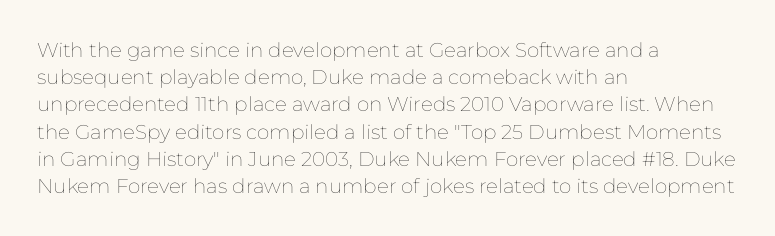
Q: Is the text bold? A: No.
Q: Is the text italic (slanted)? A: No, it is upright.
Q: Is the text underlined? A: No.
Q: How is the paragraph aligned? A: Left-aligned.
Q: Is the spacing between letters normal or unusually wide? A: Normal.
Q: Is the spacing between lines tight, normal or loose? A: Normal.
